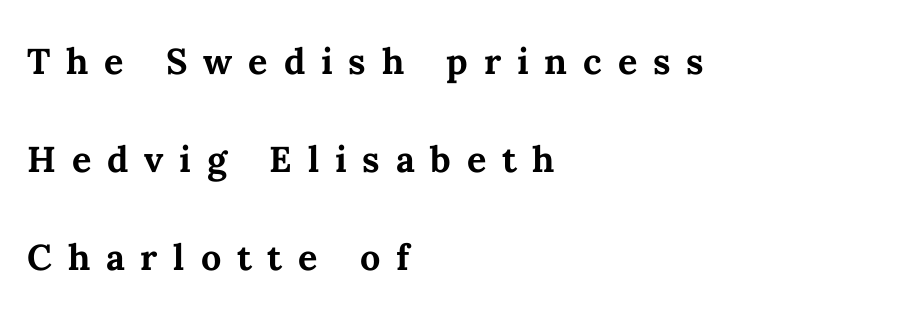
The image shows 48 px semibold type, upright; set left-aligned, loose line spacing (2.04x), unusually wide letter spacing (+0.33 em), not underlined; medium stroke contrast and a medium x-height.
